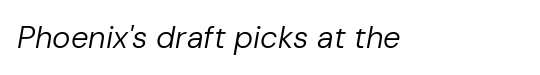
{"italic": "yes", "lean": "right", "slant_degrees": 10, "bold": "no", "weight": "regular", "width": "normal", "stroke_contrast": "low", "x_height": "medium", "monospaced": "no", "underline": "no", "letter_spacing": "normal", "letter_spacing_em": 0.0, "glyph_px": 31}
